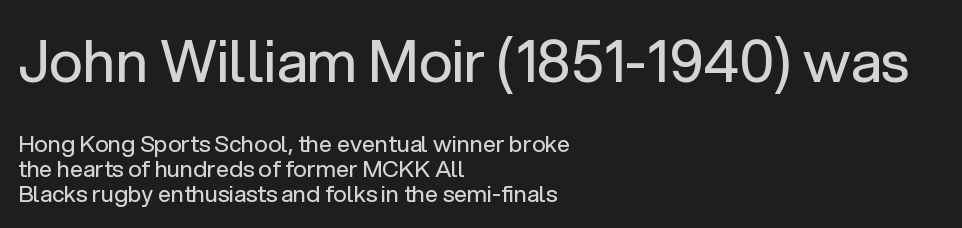
When letters stand straight like this, we call the style roman or upright. Larger block? The one above; the one below is distinctly smaller. Stem width sits at or under what a default text font uses. The passage shown is typed in a proportional face where columns would drift. The passage shown has conventional tracking throughout. The type family on display is of the sans-serif kind.
